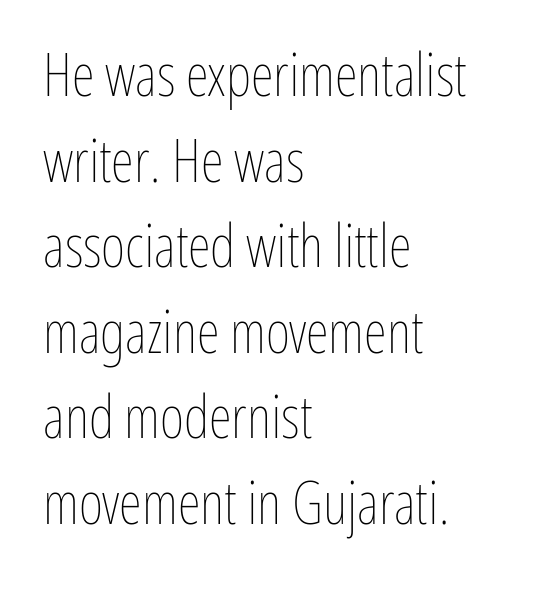
The image shows 59 px thin, condensed type, upright; set left-aligned, normal line spacing (1.45x), normal letter spacing, not underlined; low stroke contrast and a medium x-height.
